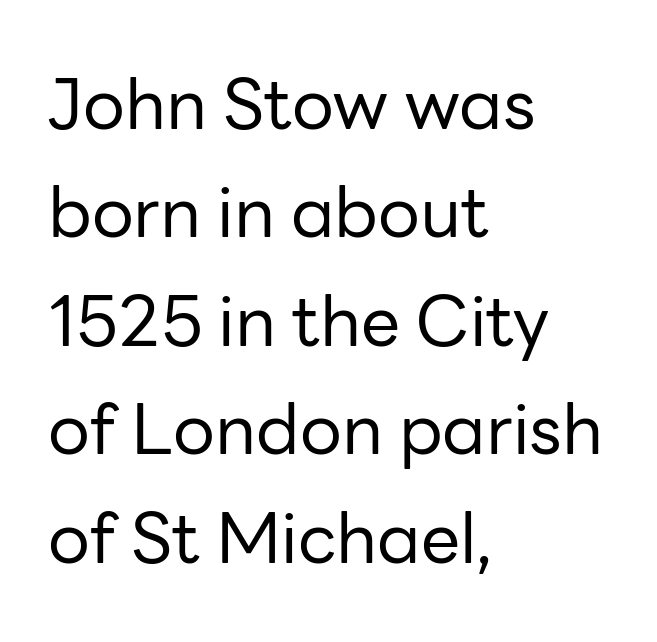
Q: Is the text bold? A: No.
Q: Is the text italic (slanted)? A: No, it is upright.
Q: Is the typeface a serif or a sans-serif typeface? A: Sans-serif.
Q: Is the text underlined? A: No.
Q: How is the paragraph aligned? A: Left-aligned.
Q: Is the spacing between letters normal or unusually wide? A: Normal.
Q: Is the spacing between lines tight, normal or loose? A: Normal.
Q: Width (condensed, normal, or wide)? A: Normal.
Q: Stroke contrast? A: Low.
Q: x-height? A: Medium.
Q: Monospaced? A: No.
